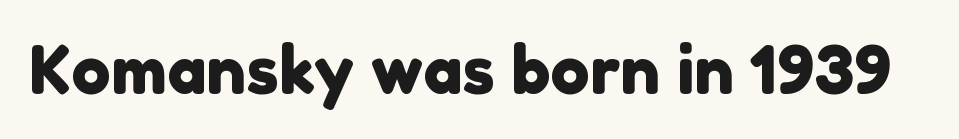
The image shows 66 px sans-serif type; set normal letter spacing, not underlined; low stroke contrast and a medium x-height.
